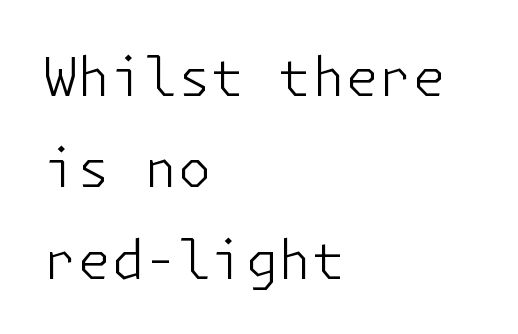
Q: Is the text bold? A: No.
Q: Is the text italic (slanted)? A: No, it is upright.
Q: Is the typeface a serif or a sans-serif typeface? A: Sans-serif.
Q: Is the text underlined? A: No.
Q: How is the paragraph aligned? A: Left-aligned.
Q: Is the spacing between letters normal or unusually wide? A: Normal.
Q: Is the spacing between lines tight, normal or loose? A: Normal.
Q: Width (condensed, normal, or wide)? A: Normal.
Q: Stroke contrast? A: Low.
Q: x-height? A: Medium.
